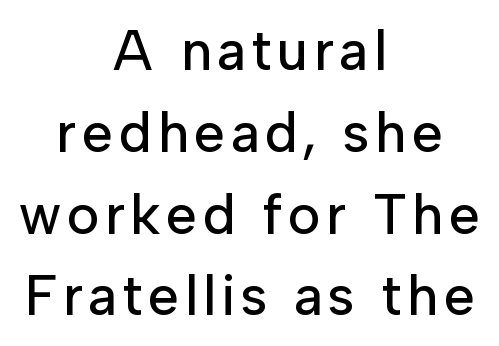
Q: Is the text italic (slanted)? A: No, it is upright.
Q: Is the typeface a serif or a sans-serif typeface? A: Sans-serif.
Q: Is the text underlined? A: No.
Q: How is the paragraph aligned? A: Centered.
Q: Is the spacing between lines tight, normal or loose? A: Normal.
Q: Width (condensed, normal, or wide)? A: Normal.
Q: Stroke contrast? A: Low.
Q: x-height? A: Medium.
Q: Monospaced? A: No.
